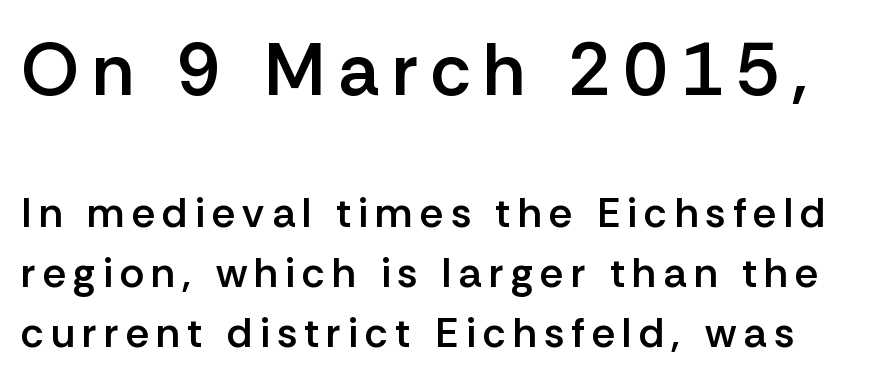
The image shows 74 px semibold sans-serif type, upright; set normal line spacing (1.42x), not underlined; the first (top) block is 1.76x larger; low stroke contrast and a medium x-height.
